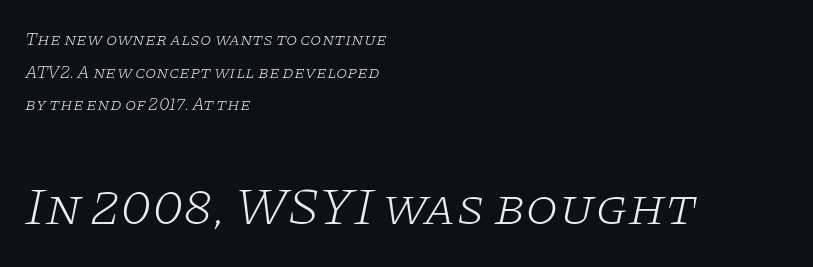
The image shows 53 px light, wide serif type, italic (leaning right); set left-aligned, line spacing 1.81x, normal letter spacing, not underlined; the second (bottom) block is 2.94x larger; low stroke contrast and a large x-height.
